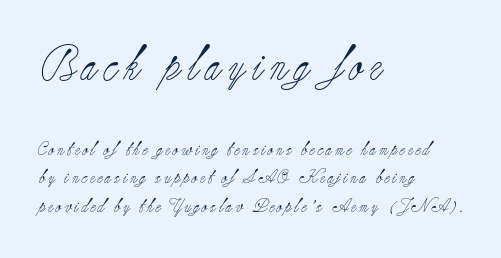
Q: Is the text bold? A: No.
Q: Is the text italic (slanted)? A: Yes.
Q: Is the typeface a serif or a sans-serif typeface? A: Serif.
Q: Is the text underlined? A: No.
Q: How is the paragraph aligned? A: Left-aligned.
Q: Is the spacing between letters normal or unusually wide? A: Unusually wide.
Q: Is the spacing between lines tight, normal or loose? A: Loose.
Q: Which block of text is set in a larger size, the first (top) or the second (bottom)? A: The first (top) one.
Q: Width (condensed, normal, or wide)? A: Normal.
Q: Stroke contrast? A: Low.
Q: x-height? A: Small.
Q: Monospaced? A: No.
